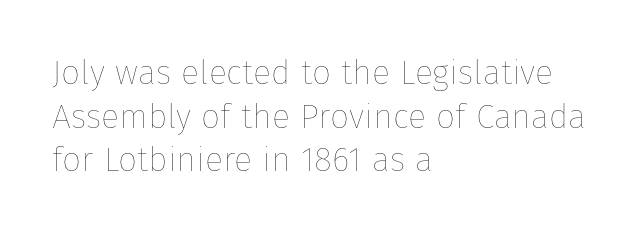
The tracking reads as untouched default to a designer's eye. Vertical spacing — default. Bold? No — there's no thickening of the strokes. The specimen omits any rule beneath the text block's lines.
